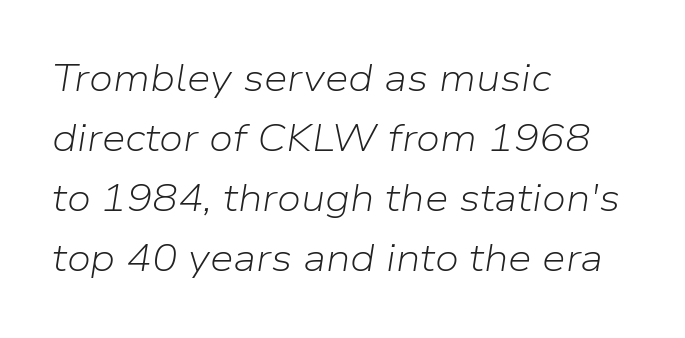
The face used here is rendered with its standard letterfit. Unbolded letterforms with no extra heft. Looks like regular typesetting: each glyph gets only the width it needs. Style check: oblique. Caption: multi-line text, flush left, ragged right. Has an underline been added? It has not.
